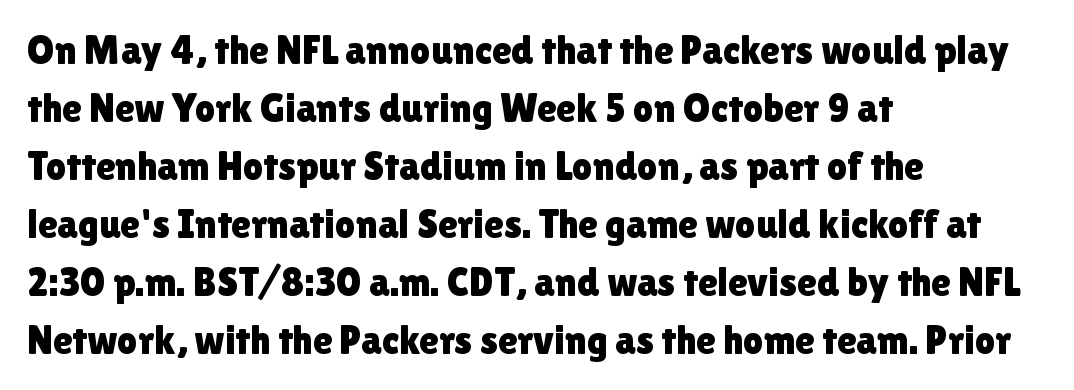
Q: Is the text italic (slanted)? A: No, it is upright.
Q: Is the typeface a serif or a sans-serif typeface? A: Sans-serif.
Q: Is the text underlined? A: No.
Q: How is the paragraph aligned? A: Left-aligned.
Q: Is the spacing between letters normal or unusually wide? A: Normal.
Q: Is the spacing between lines tight, normal or loose? A: Normal.
Q: Width (condensed, normal, or wide)? A: Normal.
Q: x-height? A: Medium.
Q: Monospaced? A: No.
